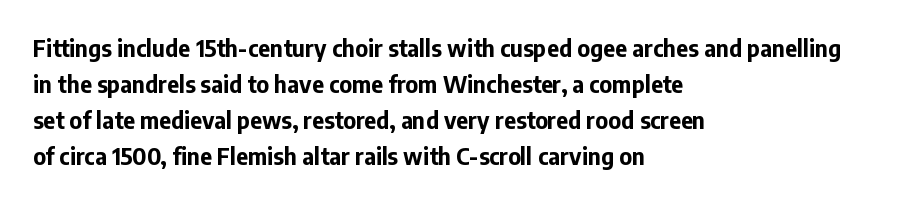
The image shows 23 px bold type, upright; set left-aligned, normal line spacing (1.57x), normal letter spacing, not underlined.
